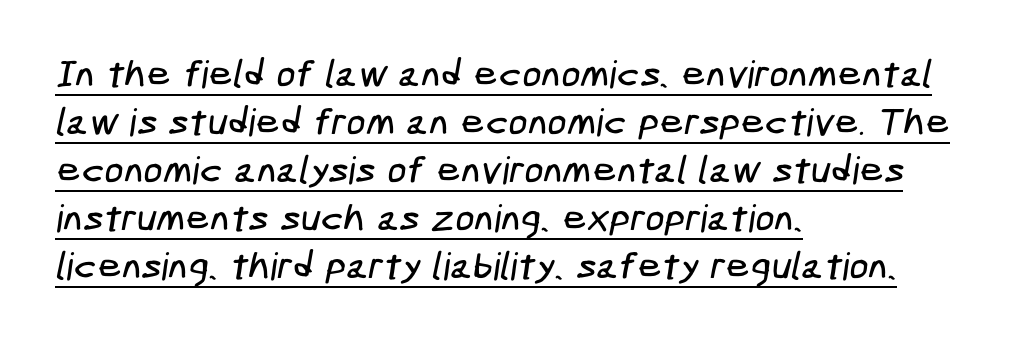
The rendering keeps characters at their native spacing. All the whitespace from short lines collects on the right. The rendering uses a moderate line-height, typical for paragraphs. You can see a thin bar hugging the bottom of the glyphs.
